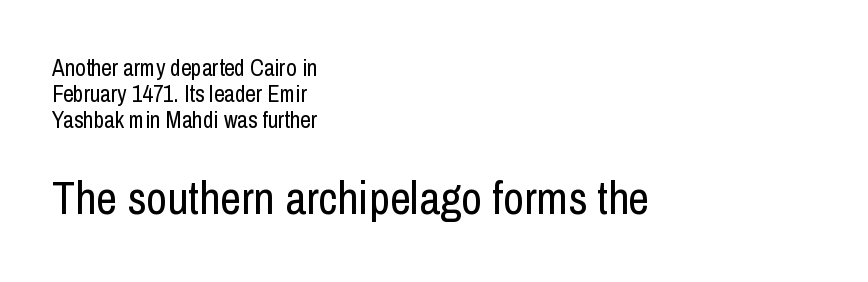
{"serif": "no", "italic": "no", "bold": "no", "weight": "regular", "width": "condensed", "stroke_contrast": "low", "x_height": "medium", "monospaced": "no", "underline": "no", "align": "left", "line_spacing": "tight", "line_spacing_ratio": 1.12, "letter_spacing": "normal", "letter_spacing_em": 0.0, "larger_block": "second", "size_ratio": 2.0, "glyph_px": 46}
